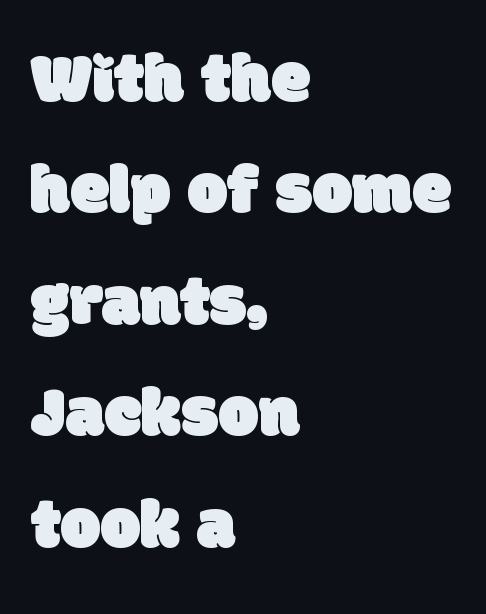
The image shows 71 px sans-serif type; set left-aligned, normal line spacing (1.57x), normal letter spacing, not underlined; low stroke contrast and a large x-height.
